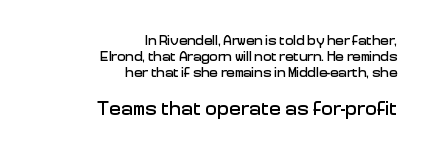
{"italic": "no", "underline": "no", "align": "right", "line_spacing": "tight", "line_spacing_ratio": 1.14, "letter_spacing": "normal", "letter_spacing_em": 0.0, "larger_block": "second", "size_ratio": 1.43, "glyph_px": 20}
